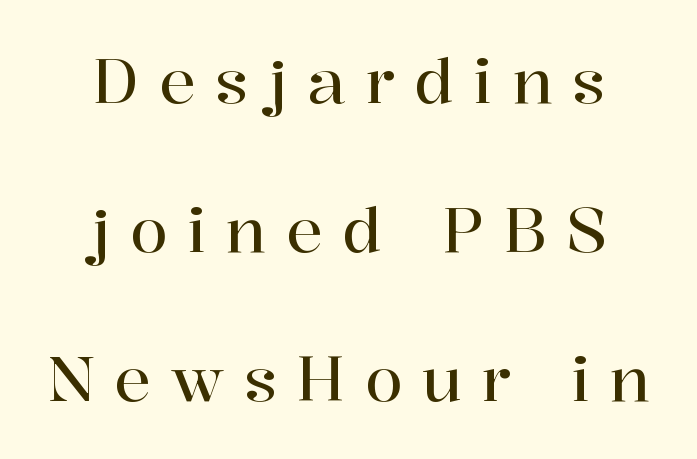
Notice the wide empty band between every row — that's loose leading. When letters stand straight like this, we call the style roman or upright. Each row of text sits above clean, open space. The rendering positions every line midway between the sides. The tracking jumps out immediately: characters are airy and widely separated. The glyphs in this specimen are seriffed.
